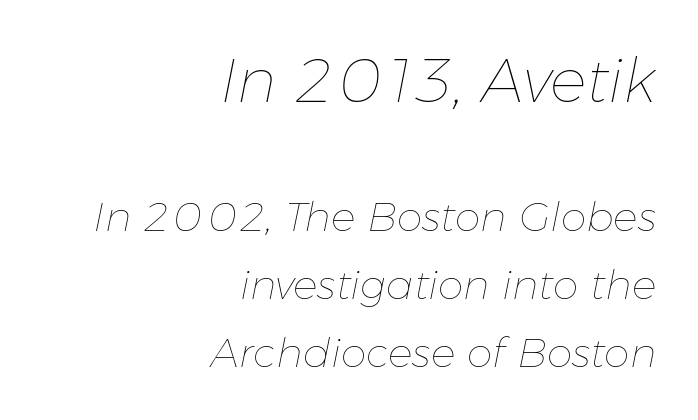
{"italic": "yes", "lean": "right", "slant_degrees": 11, "bold": "no", "weight": "thin", "width": "normal", "stroke_contrast": "low", "x_height": "medium", "monospaced": "no", "underline": "no", "align": "right", "line_spacing": "normal", "line_spacing_ratio": 1.65, "letter_spacing": "normal", "letter_spacing_em": 0.0, "larger_block": "first", "size_ratio": 1.49, "glyph_px": 61}
